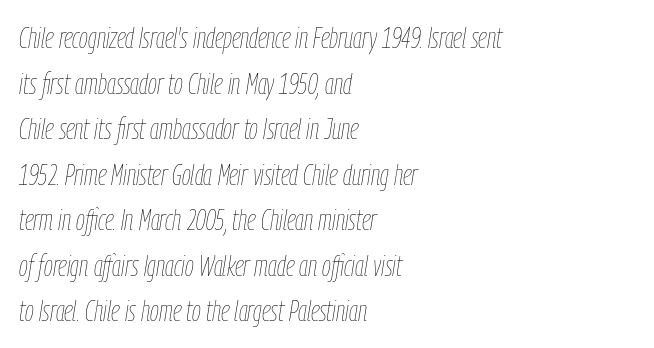
Q: Is the text bold? A: No.
Q: Is the text italic (slanted)? A: Yes, it leans right by about 9 degrees.
Q: Is the text underlined? A: No.
Q: How is the paragraph aligned? A: Left-aligned.
Q: Is the spacing between letters normal or unusually wide? A: Normal.
Q: Is the spacing between lines tight, normal or loose? A: Normal.
Q: Width (condensed, normal, or wide)? A: Condensed.
Q: Stroke contrast? A: Low.
Q: x-height? A: Medium.
Q: Monospaced? A: No.
